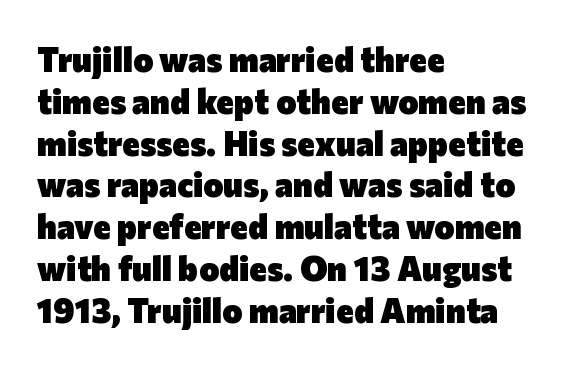
{"serif": "no", "italic": "no", "bold": "yes", "weight": "heavy", "width": "normal", "stroke_contrast": "low", "x_height": "medium", "monospaced": "no", "underline": "no", "align": "left", "line_spacing_ratio": 1.23, "letter_spacing": "normal", "letter_spacing_em": 0.0, "glyph_px": 34}
